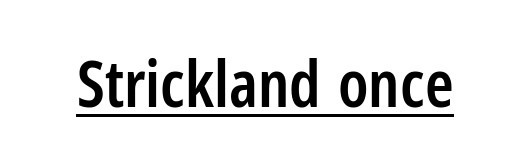
Has an underline been added? It has. No extra tracking has been applied to these lines. The typeface chosen for these lines omits serifs. Looks like regular typesetting: each glyph gets only the width it needs. You can tell it's not italic because the verticals are truly vertical.
